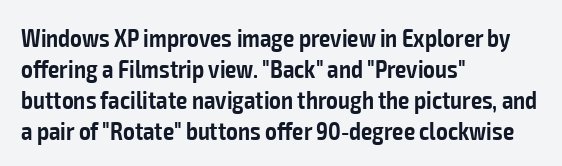
{"italic": "no", "bold": "semi", "underline": "no", "align": "left", "line_spacing_ratio": 1.24, "letter_spacing": "normal", "letter_spacing_em": 0.0, "glyph_px": 25}
